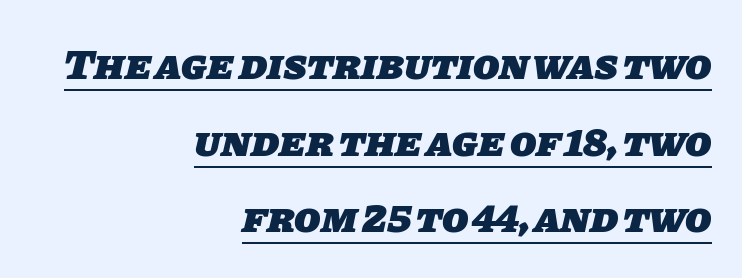
In designer terms, the underline attribute is active on this setting. Characters follow at the spacing the type designer built in. I'd describe the lettering as bold — thick and assertive. The passage shown is typed in a proportional face where columns would drift. In CSS terms this would be text-align: right.
